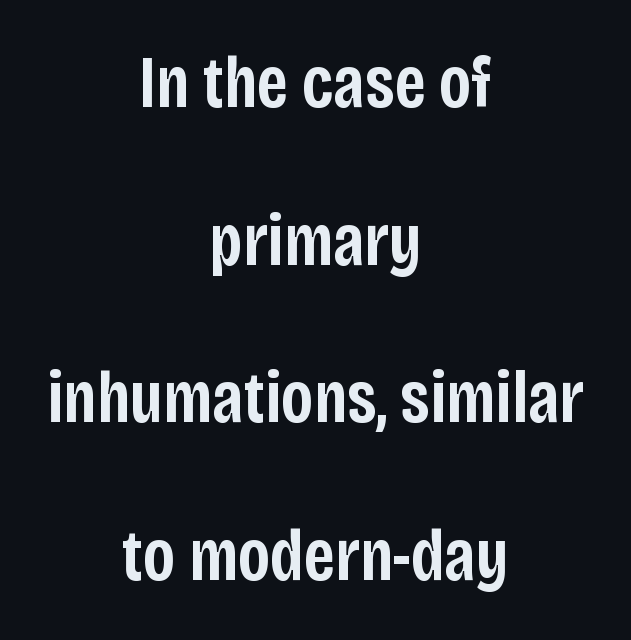
A typesetter would call this leading open, well beyond the default. These lines stack symmetrically, like a column narrowing and widening about its center. When letters stand straight like this, we call the style roman or upright. The typesetting leans somewhat heavy: a semibold.
